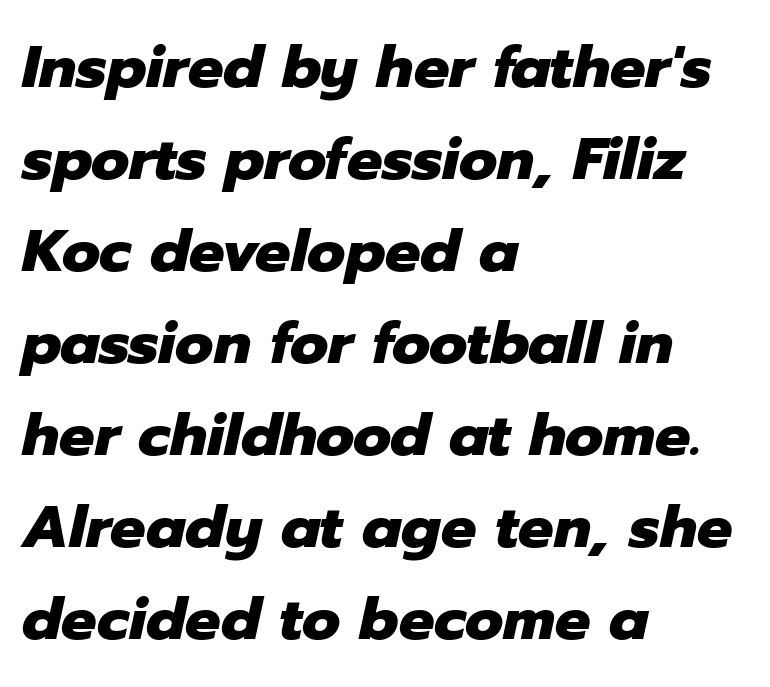
Q: Is the text bold? A: Yes.
Q: Is the text italic (slanted)? A: Yes, it leans right by about 12 degrees.
Q: Is the text underlined? A: No.
Q: How is the paragraph aligned? A: Left-aligned.
Q: Is the spacing between letters normal or unusually wide? A: Normal.
Q: Is the spacing between lines tight, normal or loose? A: Normal.
Q: Width (condensed, normal, or wide)? A: Normal.
Q: Stroke contrast? A: Low.
Q: x-height? A: Medium.
Q: Monospaced? A: No.
